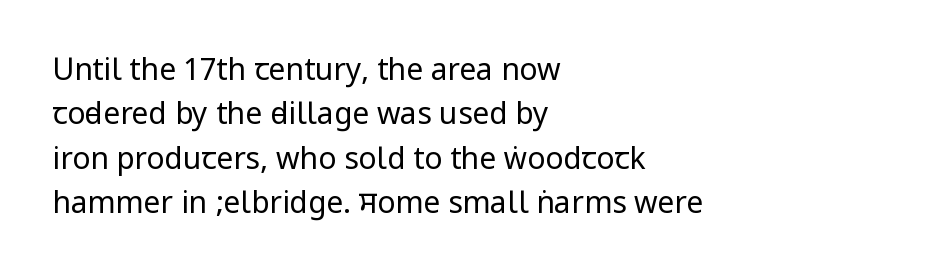
The rendering keeps characters at their native spacing. A normal amount of white space separates one row of letters from the next. The string is rendered with underlining switched off. Vertical strokes here are truly vertical.
